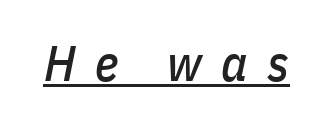
Q: Is the text italic (slanted)? A: Yes, it leans right by about 11 degrees.
Q: Is the text underlined? A: Yes.
Q: Is the spacing between letters normal or unusually wide? A: Unusually wide.
Q: Width (condensed, normal, or wide)? A: Condensed.
Q: Stroke contrast? A: Low.
Q: x-height? A: Medium.
Q: Monospaced? A: No.
